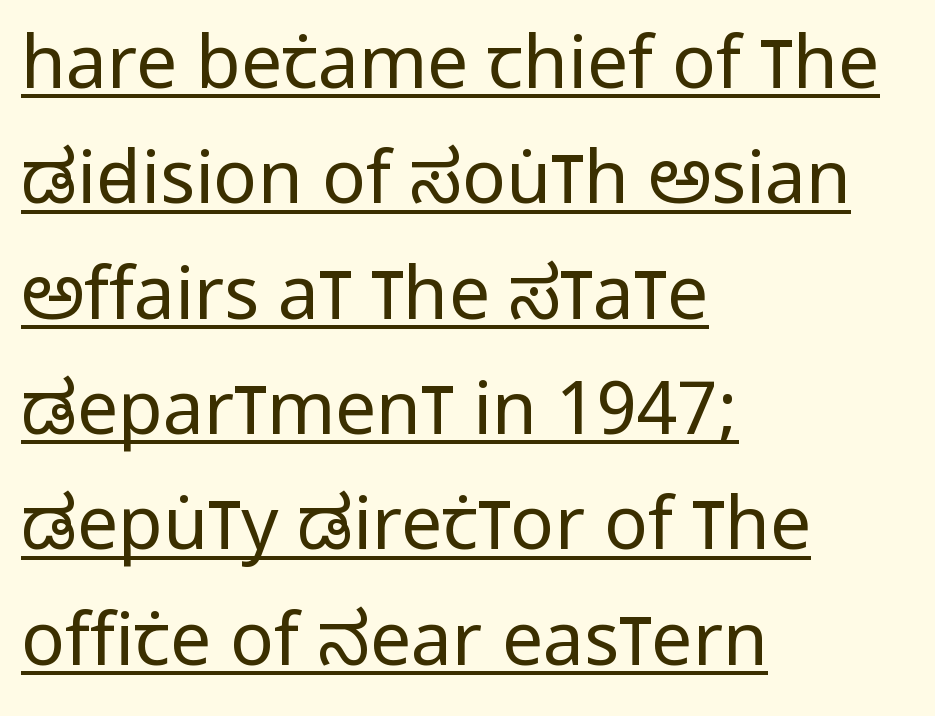
Caption: multi-line text, flush left, ragged right. Notice how a bar underscores the lettering throughout. Each stroke keeps to a modest, everyday thickness or less. This sample has the flowing, uneven cadence of proportional lettering. A typesetter would call this leading conventional body-copy spacing.
